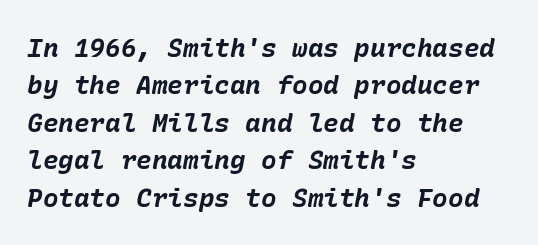
The image shows 26 px bold type, italic (leaning right); set left-aligned, normal line spacing (1.44x), normal letter spacing, not underlined.
